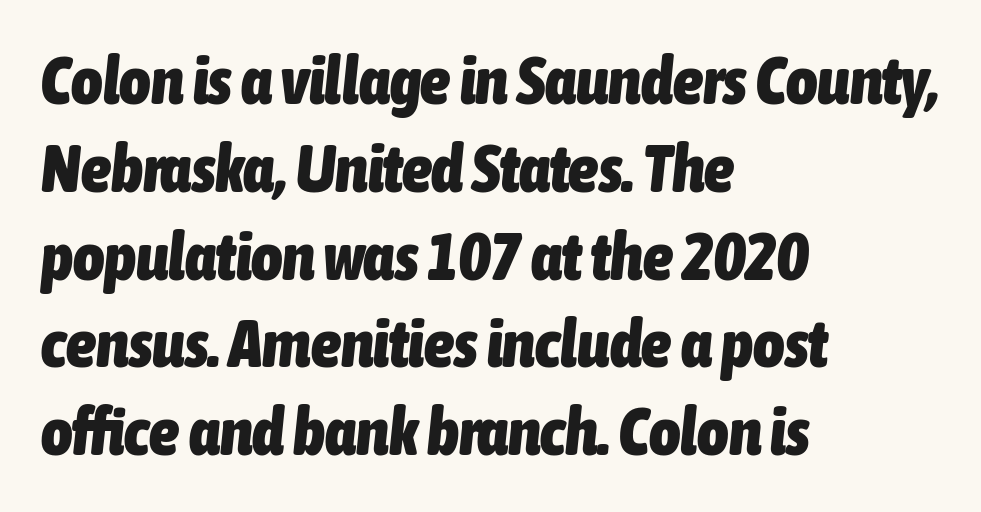
{"italic": "yes", "lean": "right", "slant_degrees": 6, "bold": "yes", "weight": "heavy", "width": "condensed", "stroke_contrast": "low", "x_height": "medium", "monospaced": "no", "underline": "no", "align": "left", "line_spacing": "normal", "line_spacing_ratio": 1.31, "letter_spacing": "normal", "letter_spacing_em": 0.0, "glyph_px": 67}
